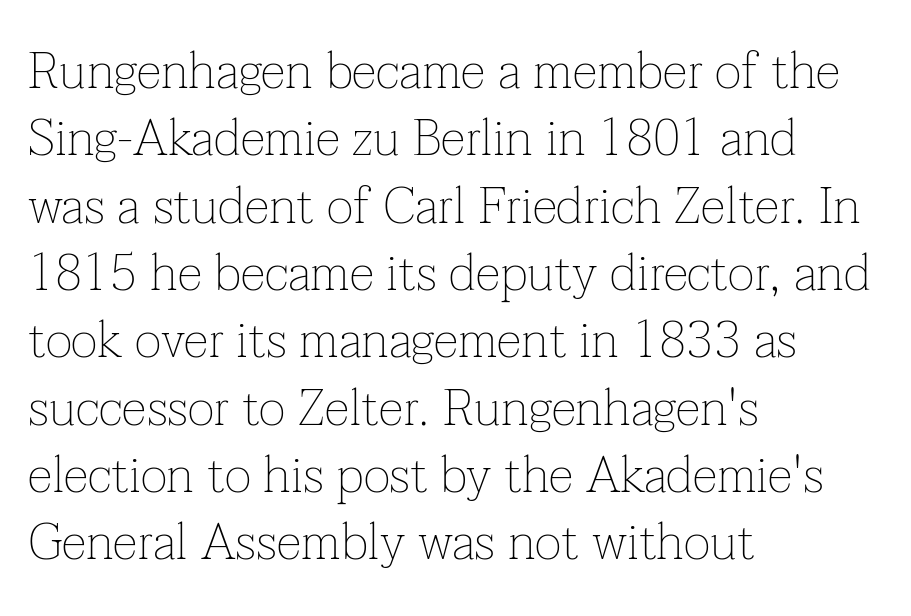
The font family rendered here belongs to the serif group. Proportional: the letters do not fall into vertical columns. Beneath every word, the page is bare. This sample uses plain, unmodified letter spacing. If you measured baseline to baseline, you'd find a middling distance.
